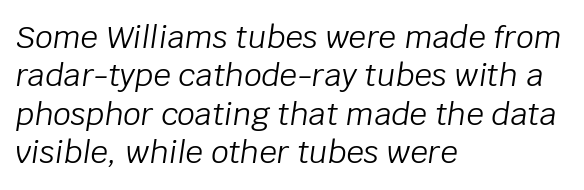
Q: Is the text bold? A: No.
Q: Is the text italic (slanted)? A: Yes, it leans right by about 8 degrees.
Q: Is the text underlined? A: No.
Q: How is the paragraph aligned? A: Left-aligned.
Q: Is the spacing between letters normal or unusually wide? A: Normal.
Q: Width (condensed, normal, or wide)? A: Normal.
Q: Stroke contrast? A: Low.
Q: x-height? A: Large.
Q: Monospaced? A: No.
